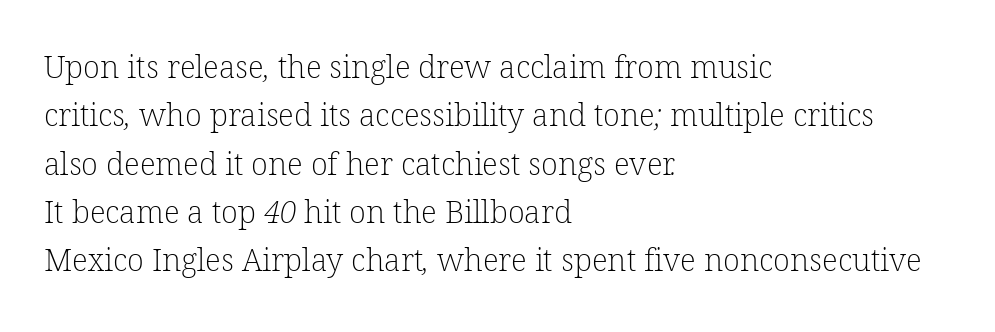
The image shows 31 px light serif type; set left-aligned, normal line spacing (1.56x), normal letter spacing, not underlined; low stroke contrast and a medium x-height.
